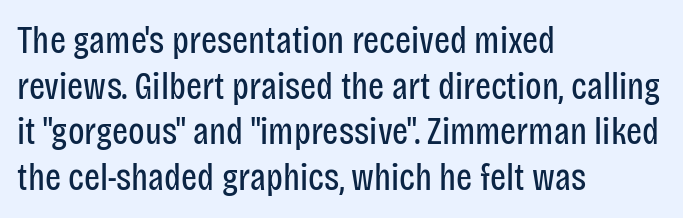
{"serif": "no", "italic": "no", "bold": "no", "weight": "regular", "width": "condensed", "stroke_contrast": "low", "x_height": "large", "monospaced": "no", "underline": "no", "align": "left", "line_spacing_ratio": 1.2, "letter_spacing": "normal", "letter_spacing_em": 0.0, "glyph_px": 38}
